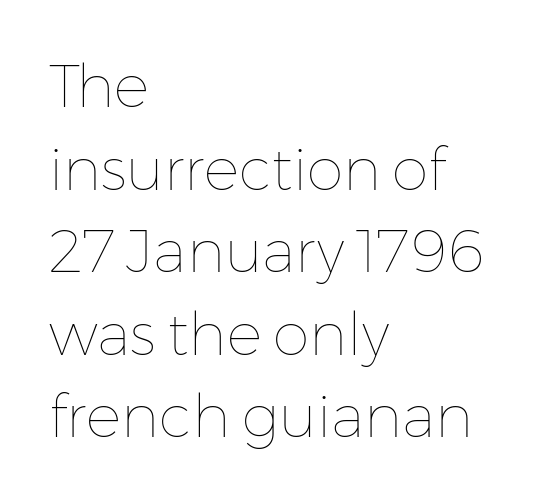
A clean baseline with only descenders dipping below it. Students, note that the glyphs here touch the page at normal intervals. Ascenders rise straight up at ninety degrees. In CSS terms this would be text-align: left. The rendering uses natural spacing where letterforms have individual widths.
